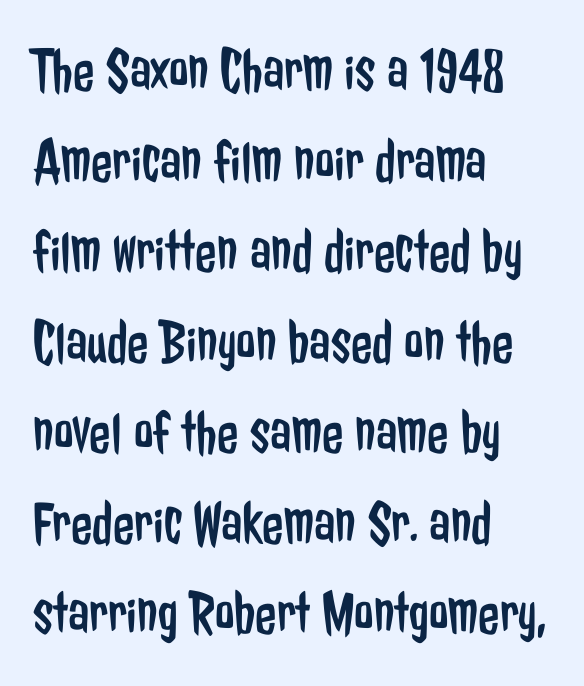
Q: Is the text bold? A: No.
Q: Is the text italic (slanted)? A: No, it is upright.
Q: Is the typeface a serif or a sans-serif typeface? A: Sans-serif.
Q: Is the text underlined? A: No.
Q: How is the paragraph aligned? A: Left-aligned.
Q: Is the spacing between letters normal or unusually wide? A: Normal.
Q: Is the spacing between lines tight, normal or loose? A: Normal.
Q: Width (condensed, normal, or wide)? A: Condensed.
Q: Stroke contrast? A: Low.
Q: x-height? A: Medium.
Q: Monospaced? A: No.
